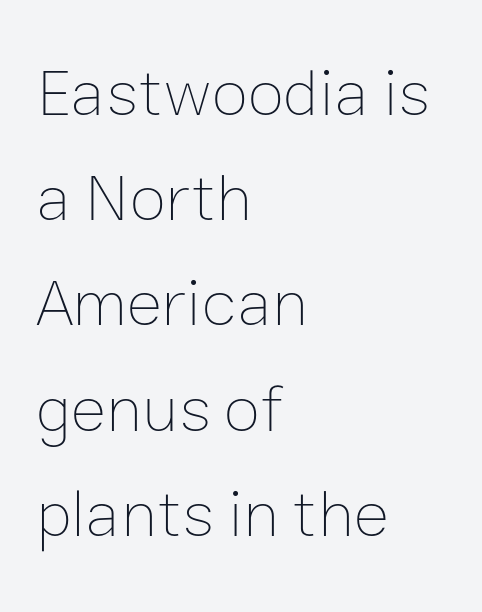
The image shows 67 px thin type, upright; set left-aligned, normal line spacing (1.57x), normal letter spacing, not underlined; low stroke contrast and a medium x-height.
